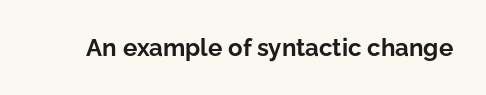
What stands out about the letter spacing? Nothing — it is the standard amount. Upright lettering throughout. Bold? Absolutely — the strokes are thick and heavy. The glyphs are unaccompanied by any horizontal stroke below them.
